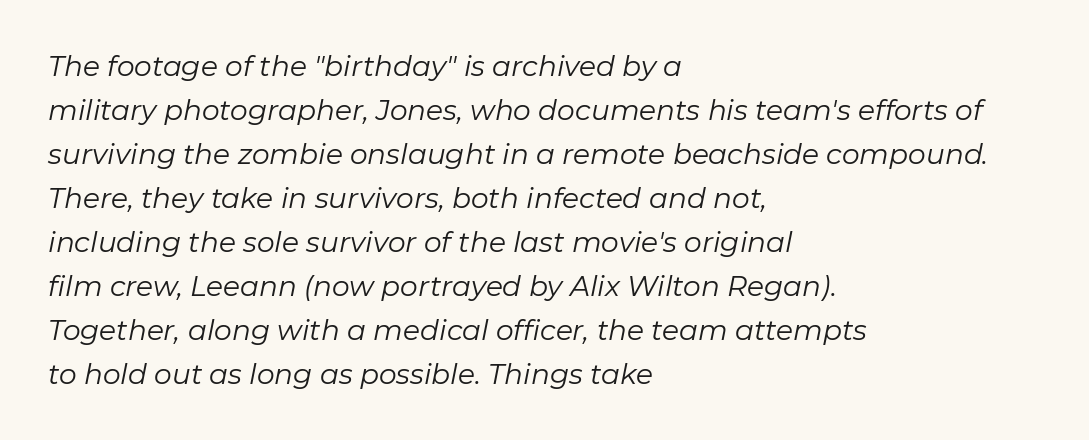
The image shows 28 px regular-weight type, italic (leaning right); set left-aligned, normal line spacing (1.57x), normal letter spacing, not underlined; low stroke contrast and a medium x-height.
